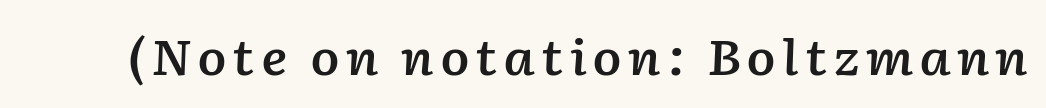
The image shows 48 px semibold type, italic (leaning right); set not underlined; low stroke contrast and a medium x-height.
